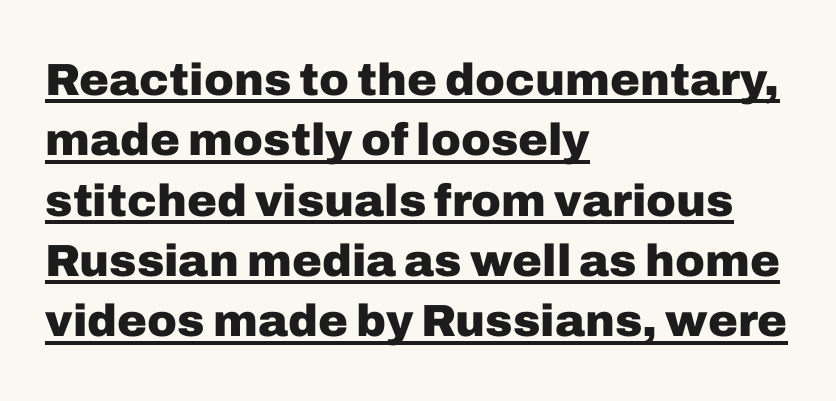
Summary of vertical rhythm: regular, with standard interline spacing. The paragraph has a hard left edge and a soft right edge. Summary of weight: heavy, a full bold. No extra tracking has been applied to these lines. What decoration does the sample have? An underline. Font category for this specimen: sans-serif.
